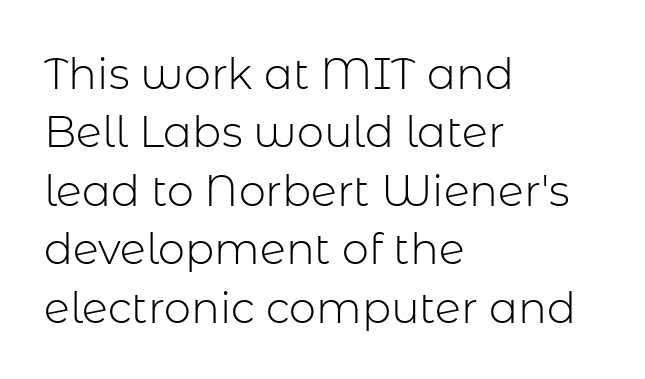
Think of a printed novel: that variable character pitch is what you see here. Nothing sits at the stroke ends, so this counts as sans-serif. Each stroke keeps to a modest, everyday thickness or less. The zone under the glyphs is completely vacant. The lettering holds an erect, upright posture throughout.
